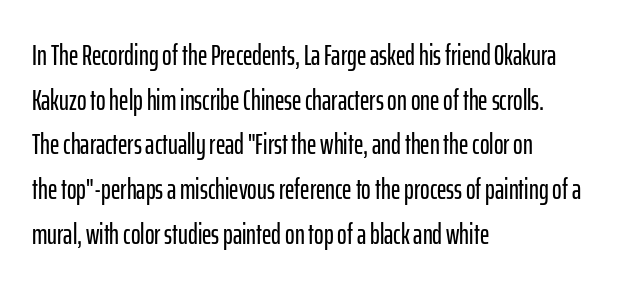
The image shows 29 px condensed sans-serif type, upright; set left-aligned, normal line spacing (1.54x), normal letter spacing, not underlined; low stroke contrast and a medium x-height.
